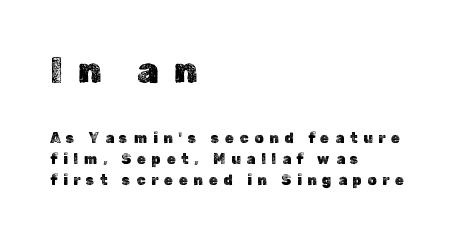
The gaps between neighbouring characters are conspicuously large. The passage shown is typed in a proportional face where columns would drift. Two sizes are in play, and the larger belongs to the first block. These lines were composed using upright roman letters. Every row of glyphs begins at an identical x-position on the left.
